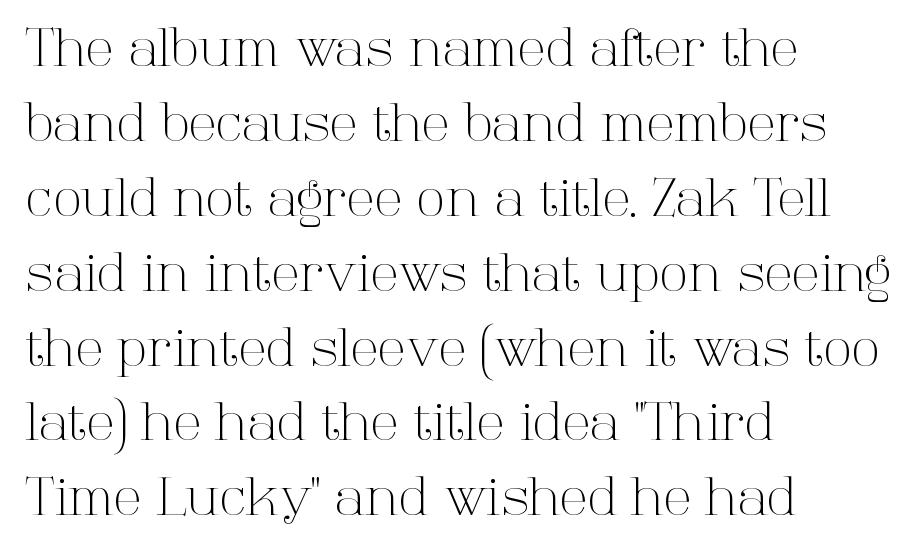
The image shows 52 px light serif type, upright; set left-aligned, normal line spacing (1.44x), normal letter spacing, not underlined; high stroke contrast and a medium x-height.
